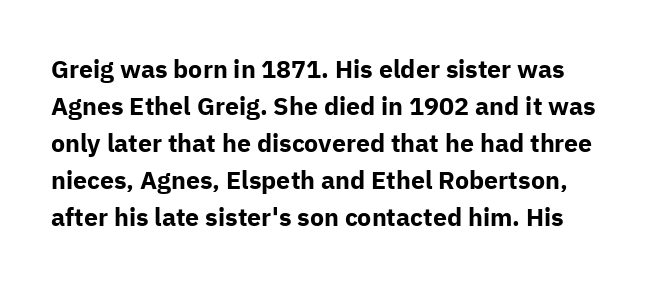
The image shows 25 px bold type, upright; set normal line spacing (1.48x), normal letter spacing, not underlined.
